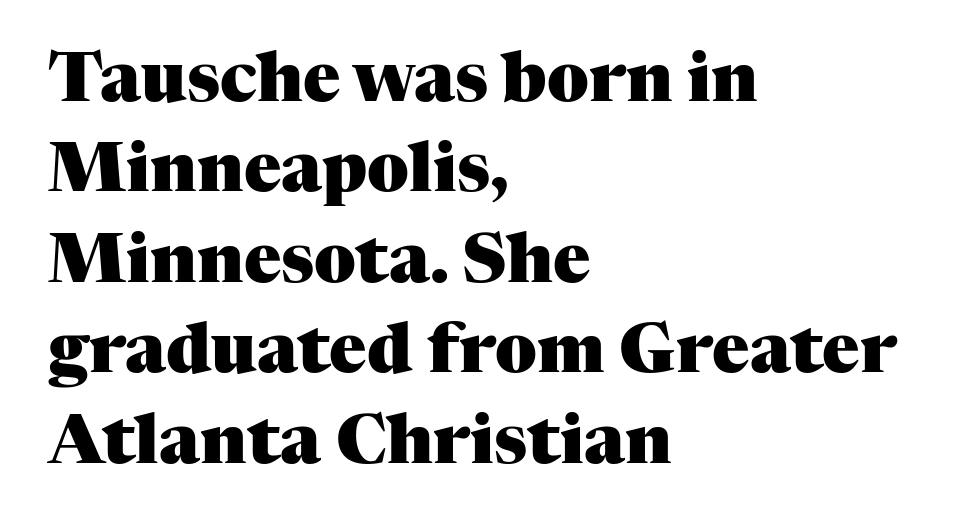
The image shows 69 px heavy serif type, upright; set left-aligned, normal line spacing (1.31x), normal letter spacing, not underlined; medium stroke contrast and a medium x-height.
